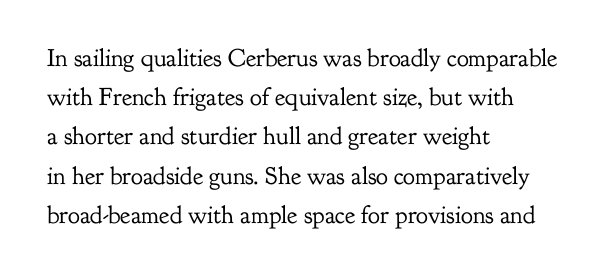
{"italic": "no", "bold": "no", "underline": "no", "align": "left", "line_spacing": "normal", "line_spacing_ratio": 1.57, "letter_spacing": "normal", "letter_spacing_em": 0.0, "glyph_px": 25}
